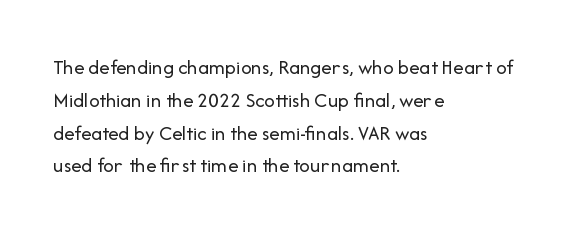
{"italic": "no", "bold": "no", "underline": "no", "align": "left", "line_spacing": "normal", "line_spacing_ratio": 1.56, "letter_spacing": "normal", "letter_spacing_em": 0.0, "glyph_px": 21}
